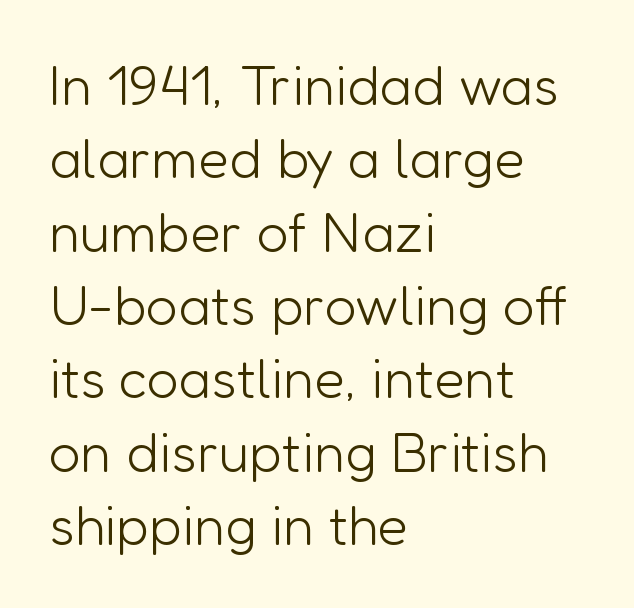
Q: Is the text bold? A: No.
Q: Is the text italic (slanted)? A: No, it is upright.
Q: Is the typeface a serif or a sans-serif typeface? A: Sans-serif.
Q: Is the text underlined? A: No.
Q: How is the paragraph aligned? A: Left-aligned.
Q: Is the spacing between letters normal or unusually wide? A: Normal.
Q: Is the spacing between lines tight, normal or loose? A: Normal.
Q: Width (condensed, normal, or wide)? A: Normal.
Q: Stroke contrast? A: Low.
Q: x-height? A: Medium.
Q: Monospaced? A: No.
